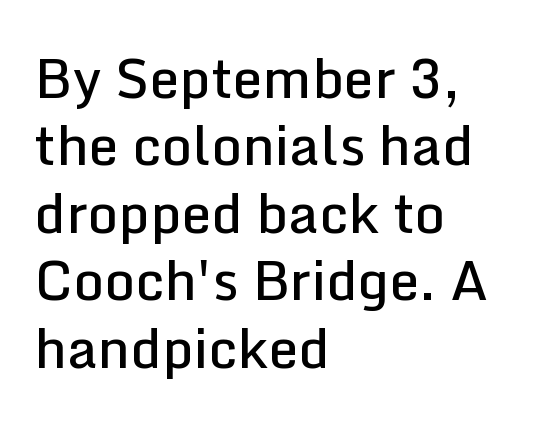
The image shows 54 px semibold sans-serif type, upright; set left-aligned, normal line spacing (1.25x), normal letter spacing, not underlined; low stroke contrast and a medium x-height.
